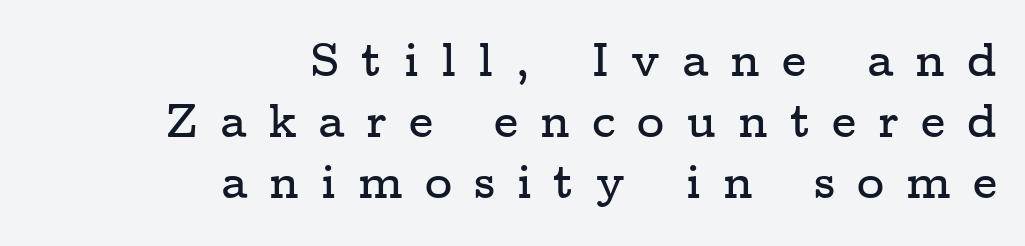
The image shows 47 px wide serif type, upright; set right-aligned, normal line spacing (1.3x), unusually wide letter spacing (+0.46 em), not underlined; low stroke contrast and a medium x-height.
